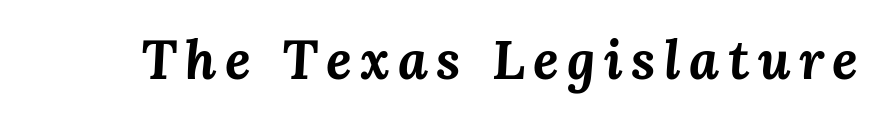
Q: Is the text bold? A: Yes.
Q: Is the text italic (slanted)? A: Yes, it leans right by about 3 degrees.
Q: Is the text underlined? A: No.
Q: Width (condensed, normal, or wide)? A: Normal.
Q: Stroke contrast? A: Medium.
Q: x-height? A: Medium.
Q: Monospaced? A: No.
